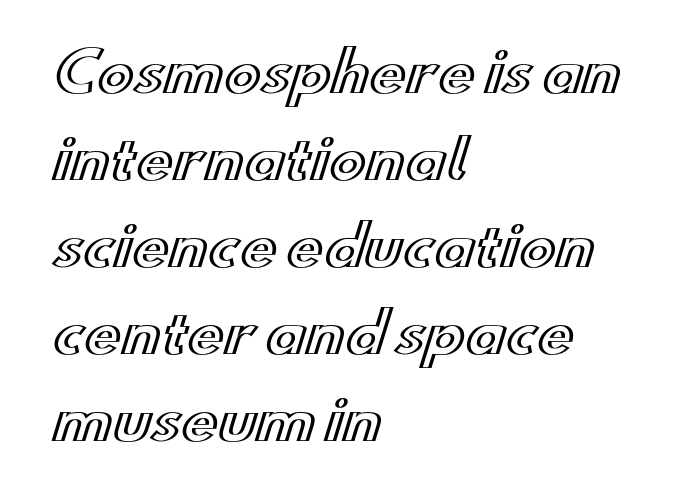
This rendering leaves character spacing at its baseline value. Underline: absent. Caption: multi-line text, flush left, ragged right.
